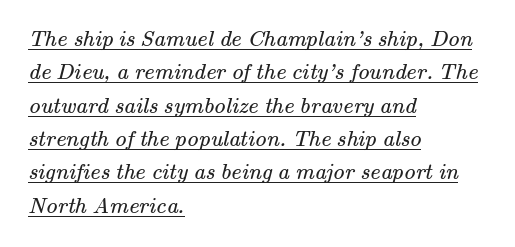
The image shows 23 px text type; set left-aligned, normal line spacing (1.45x), normal letter spacing, underlined.
